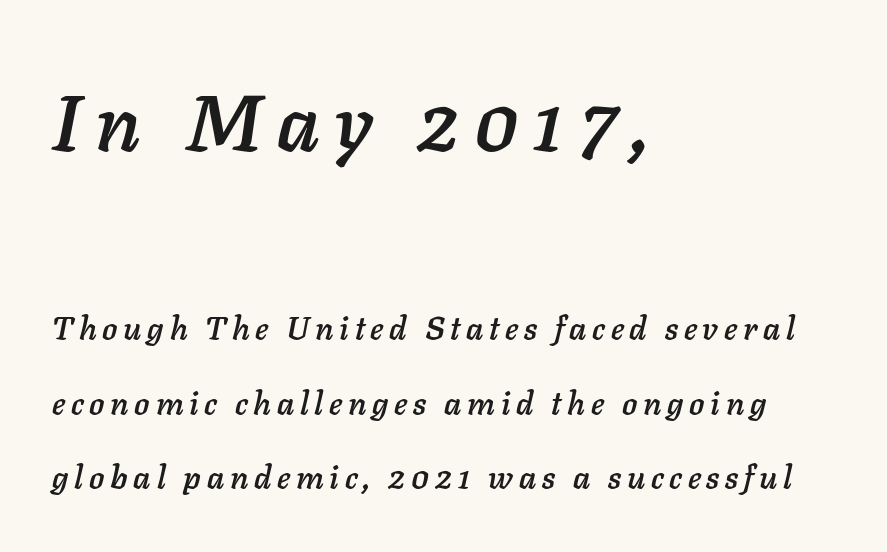
Q: Is the text italic (slanted)? A: Yes, it leans right by about 11 degrees.
Q: Is the text underlined? A: No.
Q: How is the paragraph aligned? A: Left-aligned.
Q: Is the spacing between lines tight, normal or loose? A: Loose.
Q: Which block of text is set in a larger size, the first (top) or the second (bottom)? A: The first (top) one.
Q: Width (condensed, normal, or wide)? A: Normal.
Q: Stroke contrast? A: Low.
Q: x-height? A: Medium.
Q: Monospaced? A: No.
